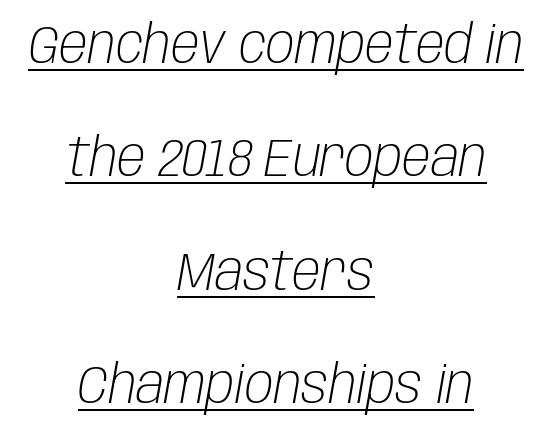
Q: Is the text bold? A: No.
Q: Is the text italic (slanted)? A: Yes, it leans right by about 10 degrees.
Q: Is the text underlined? A: Yes.
Q: How is the paragraph aligned? A: Centered.
Q: Is the spacing between letters normal or unusually wide? A: Normal.
Q: Is the spacing between lines tight, normal or loose? A: Loose.
Q: Width (condensed, normal, or wide)? A: Condensed.
Q: Stroke contrast? A: Low.
Q: x-height? A: Large.
Q: Monospaced? A: No.
